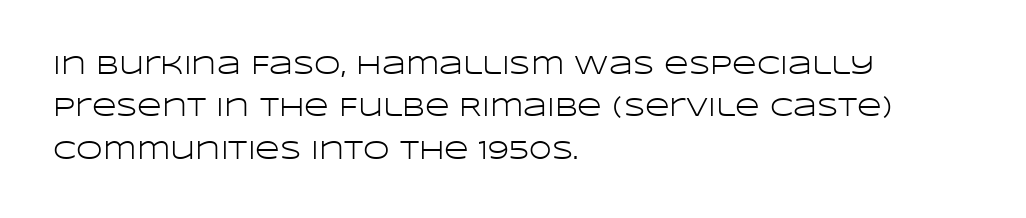
The image shows 27 px text type, upright; set left-aligned, normal line spacing (1.57x), normal letter spacing, not underlined.
